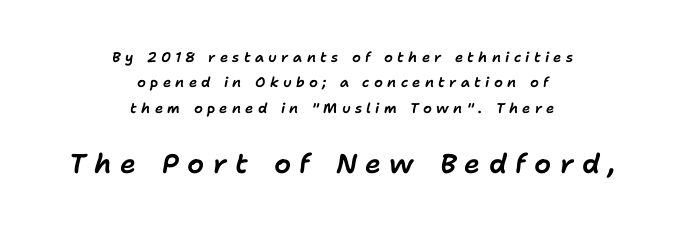
Q: Is the text italic (slanted)? A: Yes, it leans right by about 11 degrees.
Q: Is the text underlined? A: No.
Q: How is the paragraph aligned? A: Centered.
Q: Is the spacing between letters normal or unusually wide? A: Unusually wide.
Q: Which block of text is set in a larger size, the first (top) or the second (bottom)? A: The second (bottom) one.
